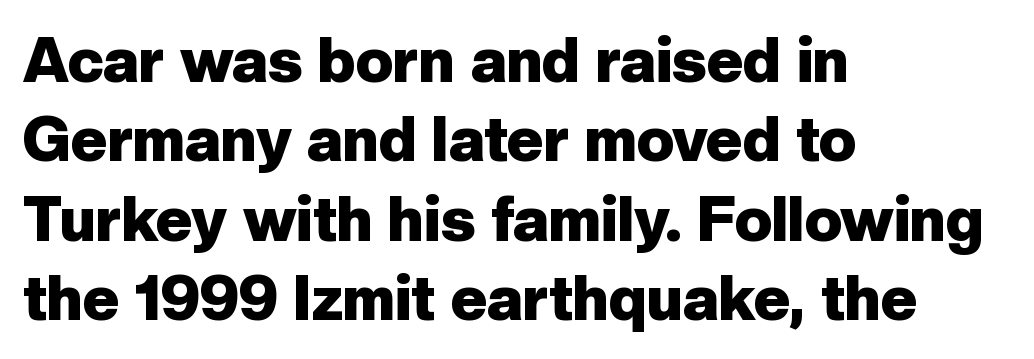
Q: Is the text bold? A: Yes.
Q: Is the text italic (slanted)? A: No, it is upright.
Q: Is the typeface a serif or a sans-serif typeface? A: Sans-serif.
Q: Is the text underlined? A: No.
Q: How is the paragraph aligned? A: Left-aligned.
Q: Is the spacing between letters normal or unusually wide? A: Normal.
Q: Is the spacing between lines tight, normal or loose? A: Normal.
Q: Width (condensed, normal, or wide)? A: Normal.
Q: Stroke contrast? A: Low.
Q: x-height? A: Medium.
Q: Monospaced? A: No.
